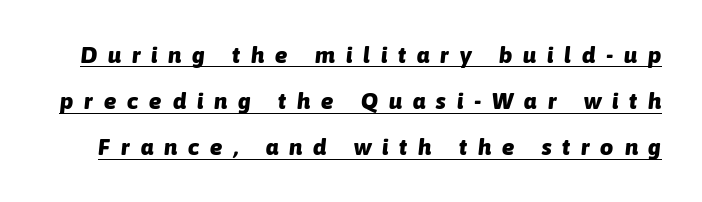
Q: Is the text bold? A: Yes.
Q: Is the text italic (slanted)? A: Yes, it leans right by about 6 degrees.
Q: Is the text underlined? A: Yes.
Q: Is the spacing between letters normal or unusually wide? A: Unusually wide.
Q: Is the spacing between lines tight, normal or loose? A: Loose.
